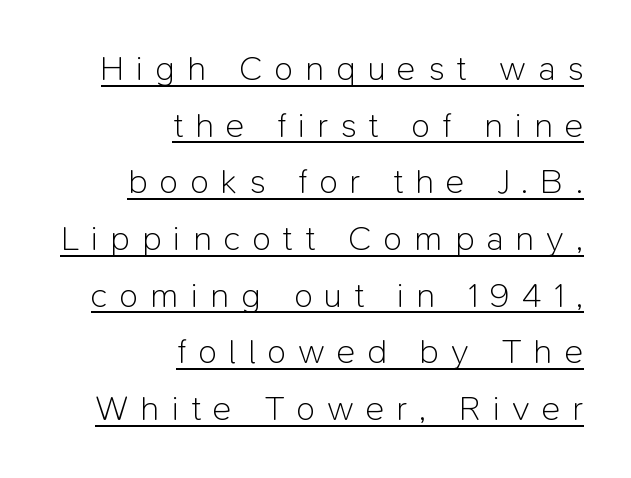
The letters carry no serifs — their stems end cleanly without finishing strokes. Stems and bowls with no extra thickness — not bold. Quick note: underline on. Designer's note — italics off, roman on. Proportional: the letters do not fall into vertical columns. There is plenty of visible air inserted between adjacent glyphs.
